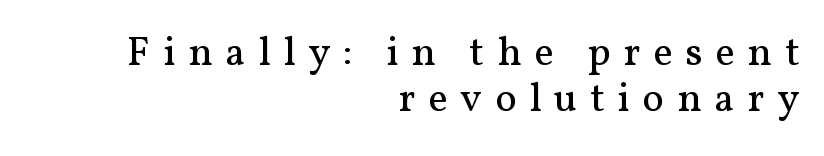
The image shows 41 px regular-weight serif type, upright; set right-aligned, tight line spacing (1.13x), unusually wide letter spacing (+0.31 em), not underlined; medium stroke contrast and a medium x-height.
